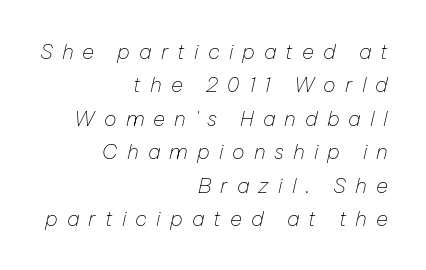
The image shows 21 px text type, italic (leaning right); set right-aligned, normal line spacing (1.59x), unusually wide letter spacing (+0.43 em), not underlined.
